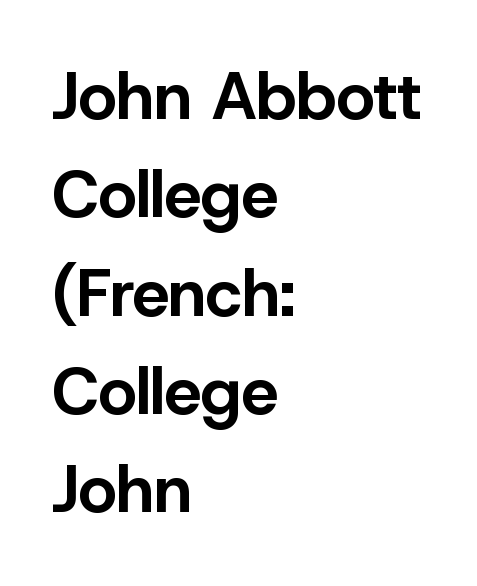
Students, observe: this is what conventionally led text looks like. Between one letter and the next there's only the usual sliver of space. This is the regular roman posture of the typeface. Bold? Absolutely — the strokes are thick and heavy. Short and long lines alike share a common starting point at left.
